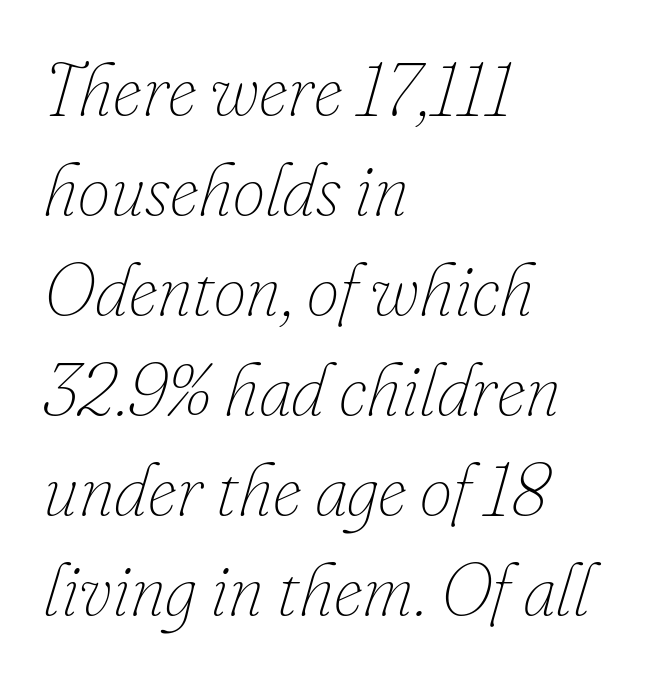
Q: Is the text bold? A: No.
Q: Is the text italic (slanted)? A: Yes, it leans right by about 16 degrees.
Q: Is the text underlined? A: No.
Q: How is the paragraph aligned? A: Left-aligned.
Q: Is the spacing between letters normal or unusually wide? A: Normal.
Q: Is the spacing between lines tight, normal or loose? A: Normal.
Q: Width (condensed, normal, or wide)? A: Normal.
Q: Stroke contrast? A: Low.
Q: x-height? A: Small.
Q: Monospaced? A: No.
